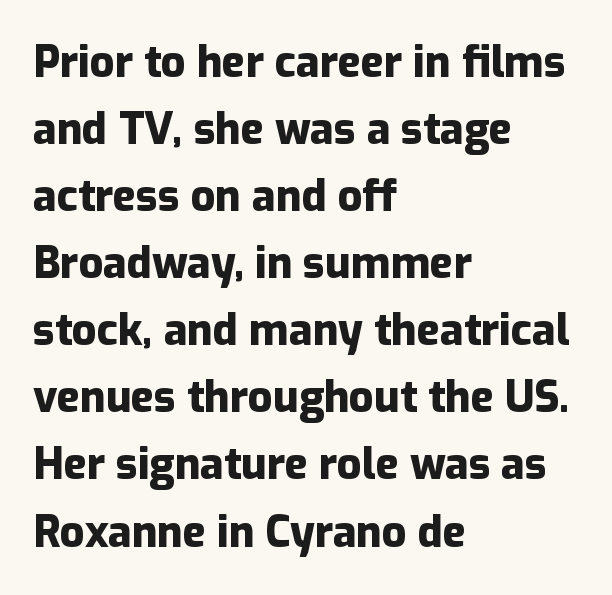
Q: Is the text bold? A: Yes.
Q: Is the text italic (slanted)? A: No, it is upright.
Q: Is the typeface a serif or a sans-serif typeface? A: Sans-serif.
Q: Is the text underlined? A: No.
Q: How is the paragraph aligned? A: Left-aligned.
Q: Is the spacing between letters normal or unusually wide? A: Normal.
Q: Is the spacing between lines tight, normal or loose? A: Normal.
Q: Width (condensed, normal, or wide)? A: Normal.
Q: Stroke contrast? A: Low.
Q: x-height? A: Medium.
Q: Monospaced? A: No.
